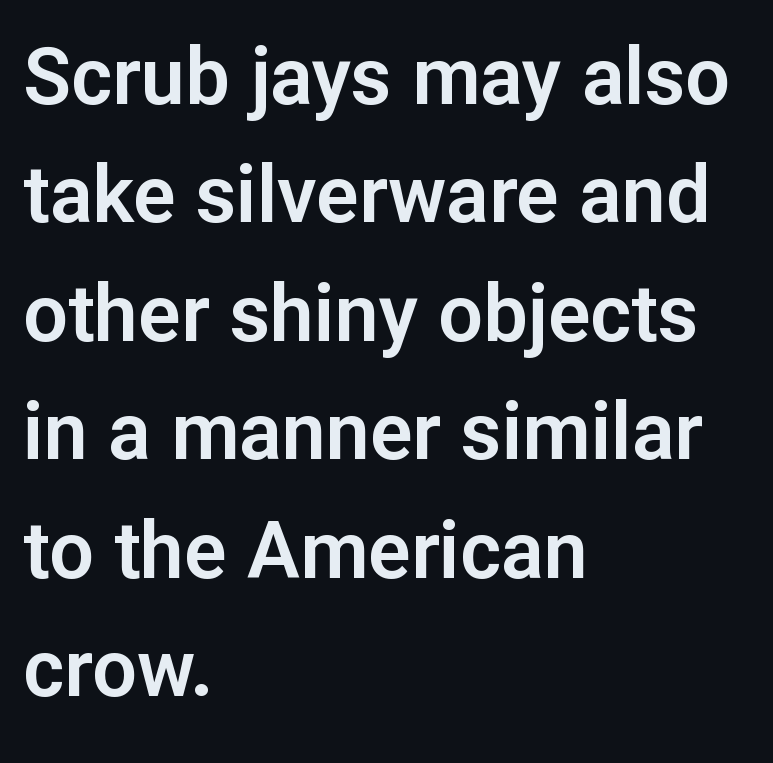
The image shows 79 px sans-serif type, upright; set left-aligned, normal line spacing (1.5x), normal letter spacing, not underlined; low stroke contrast and a medium x-height.
